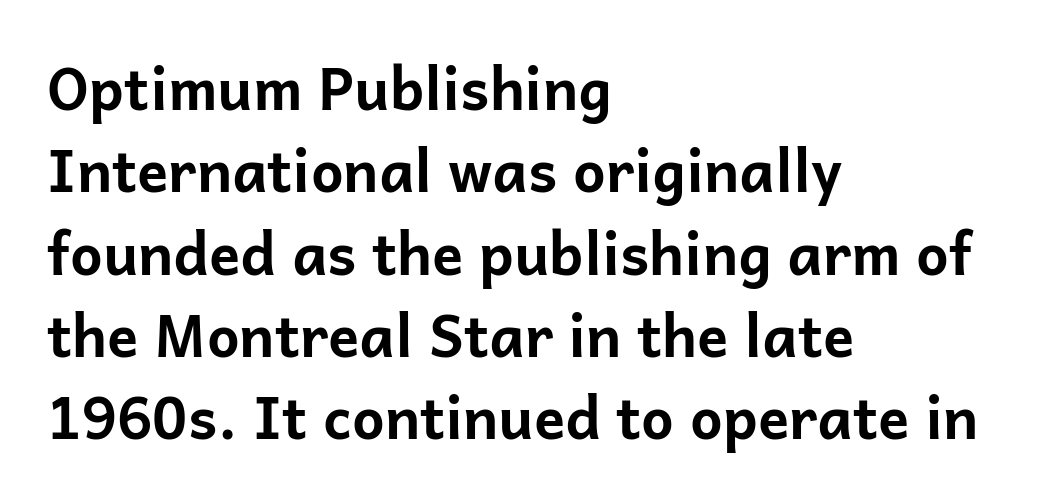
Q: Is the text bold? A: Yes.
Q: Is the text italic (slanted)? A: No, it is upright.
Q: Is the typeface a serif or a sans-serif typeface? A: Sans-serif.
Q: Is the text underlined? A: No.
Q: How is the paragraph aligned? A: Left-aligned.
Q: Is the spacing between letters normal or unusually wide? A: Normal.
Q: Is the spacing between lines tight, normal or loose? A: Normal.
Q: Width (condensed, normal, or wide)? A: Normal.
Q: Stroke contrast? A: Low.
Q: x-height? A: Medium.
Q: Monospaced? A: No.
